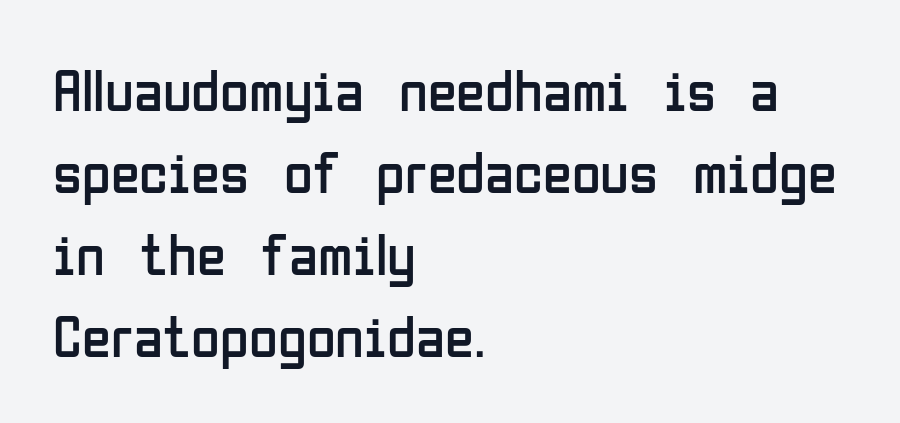
The characters display no serif detailing; their extremities are plain. The zone under the glyphs is completely vacant. These lines are rendered in a variable-pitch font. Typeset ragged right — the left edge is the straight one. Whoever set this chose a conventional vertical rhythm. If you drew a line through each stem, it would be perfectly vertical.
